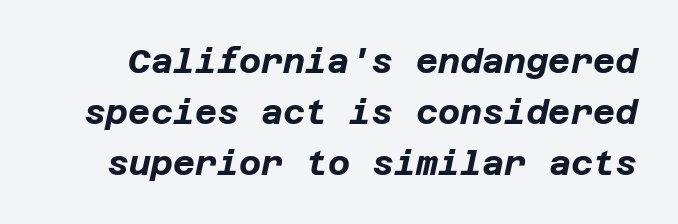
Descenders are the only things crossing below the line. Default kerning and tracking; the words read as compact shapes. The rendering uses a bold face; every stroke is thick and dark. Slant detected: the letters are inclined.
